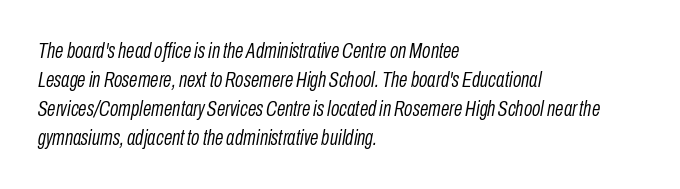
{"italic": "yes", "lean": "right", "slant_degrees": 10, "bold": "no", "underline": "no", "align": "left", "line_spacing": "normal", "line_spacing_ratio": 1.32, "letter_spacing": "normal", "letter_spacing_em": 0.0, "glyph_px": 22}
